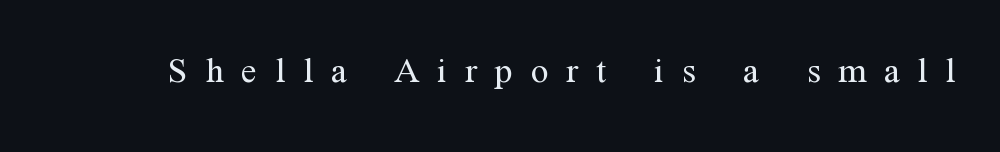
The image shows 36 px regular-weight serif type, upright; set unusually wide letter spacing (+0.5 em), not underlined; medium stroke contrast and a medium x-height.
